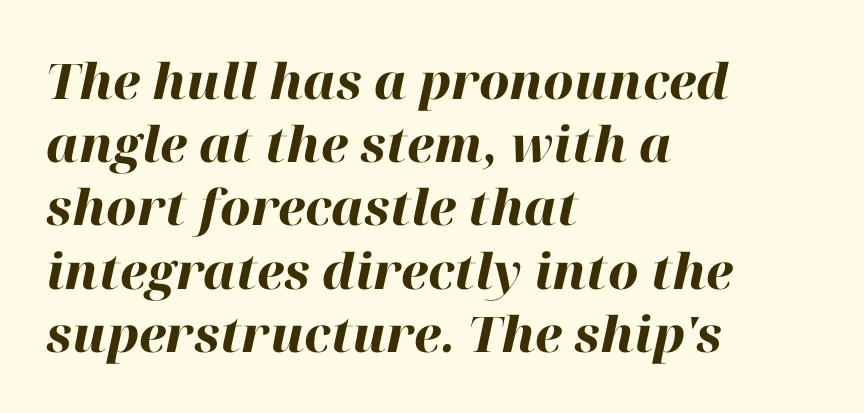
The image shows 49 px heavy type, italic (leaning right); set left-aligned, normal line spacing (1.29x), normal letter spacing, not underlined; high stroke contrast and a medium x-height.
